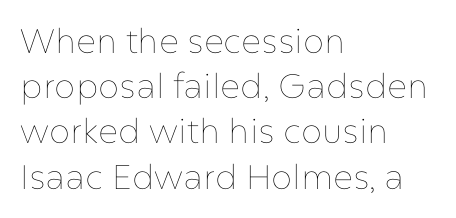
{"italic": "no", "bold": "no", "weight": "thin", "width": "normal", "stroke_contrast": "low", "x_height": "medium", "monospaced": "no", "underline": "no", "align": "left", "line_spacing": "normal", "line_spacing_ratio": 1.33, "letter_spacing": "normal", "letter_spacing_em": 0.0, "glyph_px": 34}
